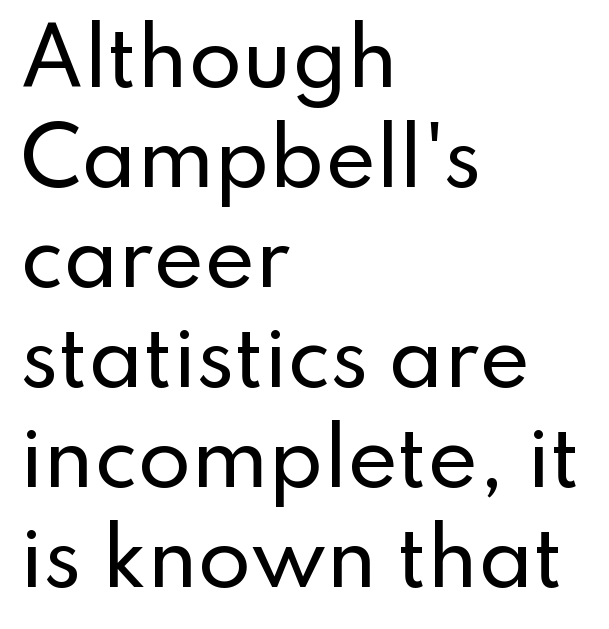
The image shows 77 px sans-serif type, upright; set left-aligned, normal line spacing (1.3x), normal letter spacing, not underlined; low stroke contrast and a small x-height.
